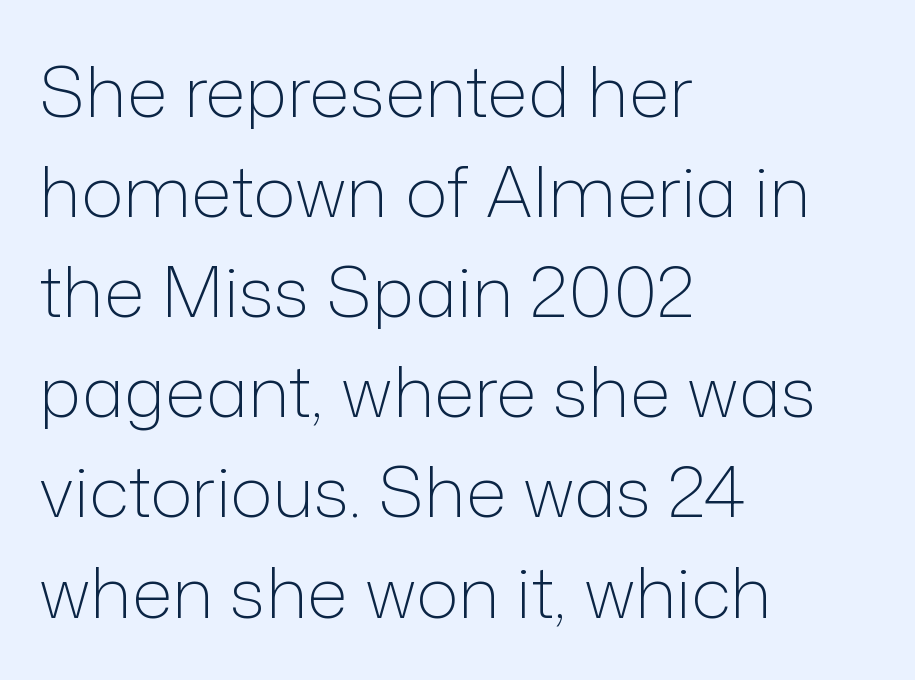
Q: Is the text bold? A: No.
Q: Is the text italic (slanted)? A: No, it is upright.
Q: Is the typeface a serif or a sans-serif typeface? A: Sans-serif.
Q: Is the text underlined? A: No.
Q: How is the paragraph aligned? A: Left-aligned.
Q: Is the spacing between letters normal or unusually wide? A: Normal.
Q: Is the spacing between lines tight, normal or loose? A: Normal.
Q: Width (condensed, normal, or wide)? A: Normal.
Q: Stroke contrast? A: Low.
Q: x-height? A: Medium.
Q: Monospaced? A: No.
